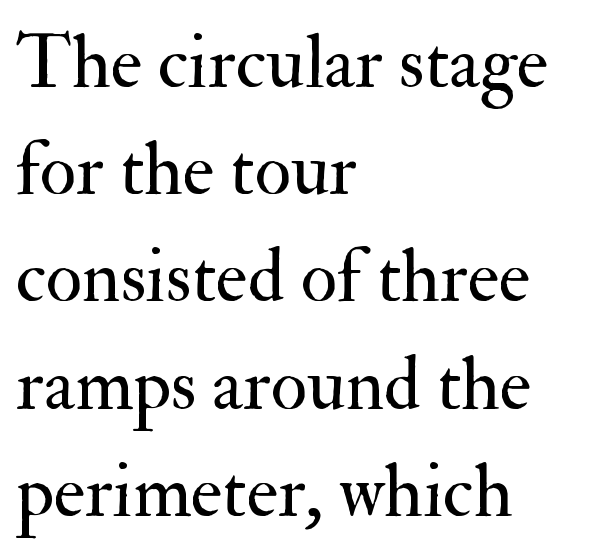
Q: Is the text bold? A: No.
Q: Is the text italic (slanted)? A: No, it is upright.
Q: Is the typeface a serif or a sans-serif typeface? A: Serif.
Q: Is the text underlined? A: No.
Q: How is the paragraph aligned? A: Left-aligned.
Q: Is the spacing between letters normal or unusually wide? A: Normal.
Q: Is the spacing between lines tight, normal or loose? A: Normal.
Q: Width (condensed, normal, or wide)? A: Normal.
Q: Stroke contrast? A: Medium.
Q: x-height? A: Small.
Q: Monospaced? A: No.
